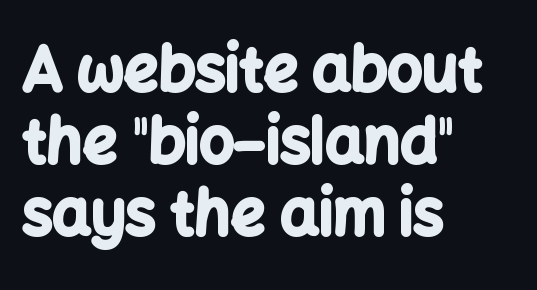
Q: Is the text bold? A: Yes.
Q: Is the text italic (slanted)? A: No, it is upright.
Q: Is the typeface a serif or a sans-serif typeface? A: Sans-serif.
Q: Is the text underlined? A: No.
Q: How is the paragraph aligned? A: Left-aligned.
Q: Is the spacing between letters normal or unusually wide? A: Normal.
Q: Width (condensed, normal, or wide)? A: Normal.
Q: Stroke contrast? A: Low.
Q: x-height? A: Medium.
Q: Monospaced? A: No.
